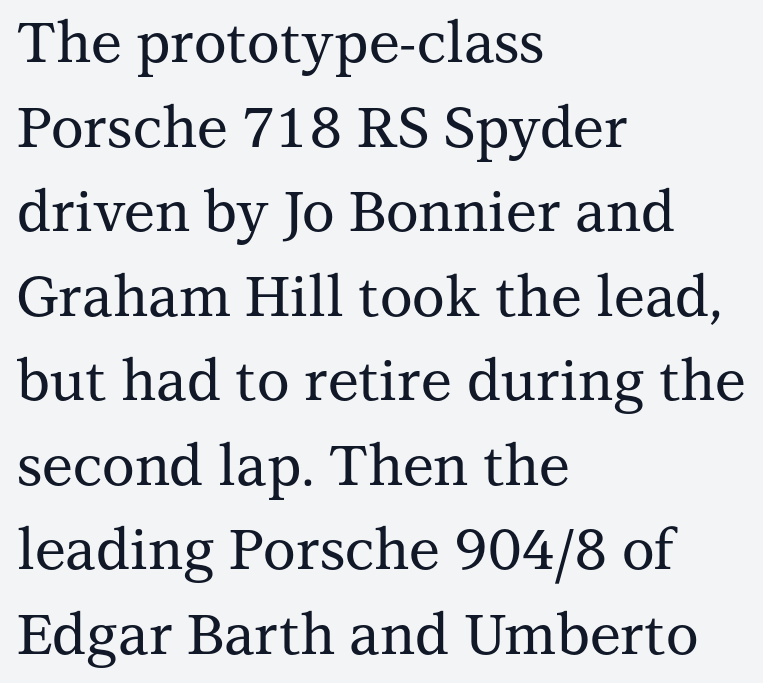
{"serif": "yes", "italic": "no", "width": "normal", "stroke_contrast": "medium", "x_height": "medium", "monospaced": "no", "underline": "no", "align": "left", "line_spacing": "normal", "line_spacing_ratio": 1.51, "letter_spacing": "normal", "letter_spacing_em": 0.0, "glyph_px": 56}
